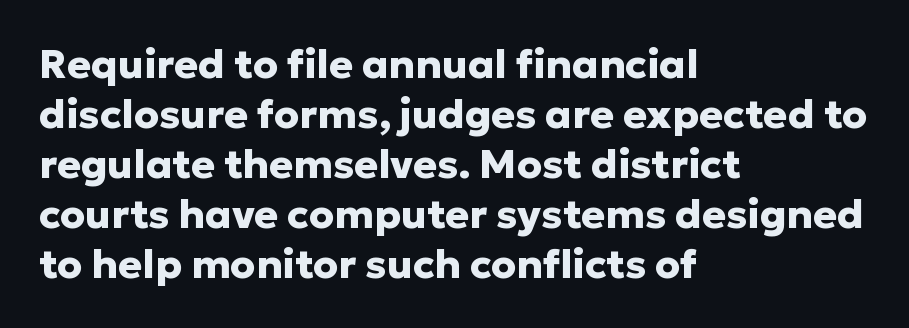
{"serif": "no", "italic": "no", "bold": "yes", "weight": "heavy", "width": "normal", "stroke_contrast": "low", "x_height": "medium", "monospaced": "no", "underline": "no", "align": "left", "line_spacing": "normal", "line_spacing_ratio": 1.25, "letter_spacing": "normal", "letter_spacing_em": 0.0, "glyph_px": 40}
